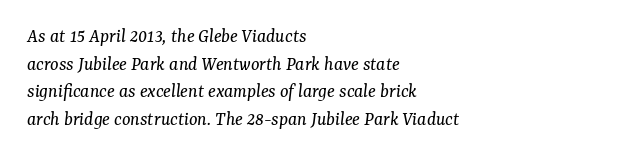
The image shows 20 px text type, italic (leaning right); set left-aligned, normal line spacing (1.38x), normal letter spacing, not underlined.
